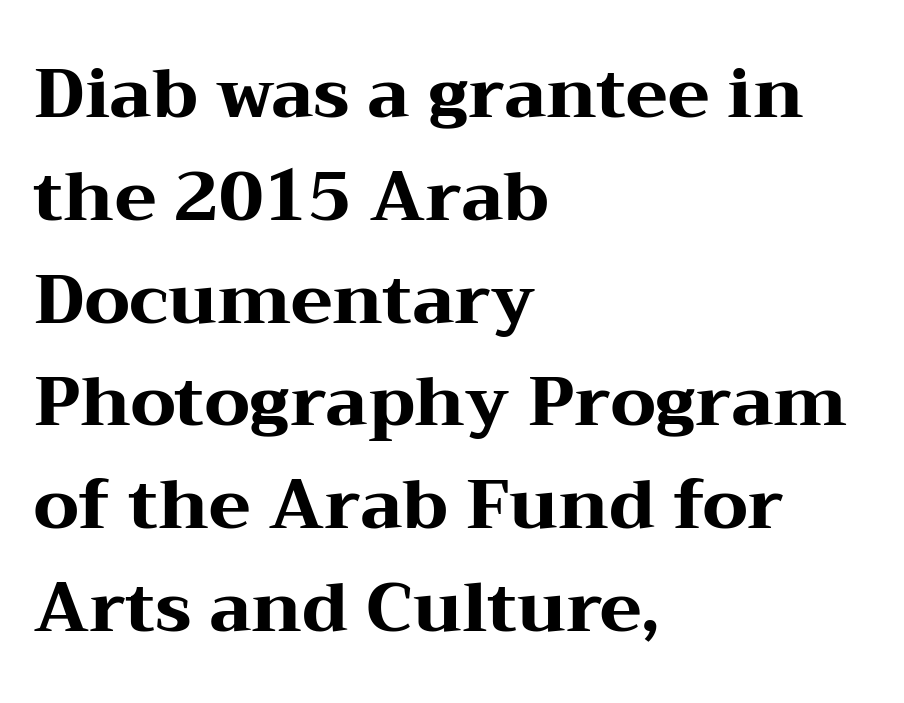
Yep, those are serifs on the letters. Leading: standard. Words appear dense and cohesive because spacing is normal. The glyphs have the mass of a bold cut. The font's upright variant was chosen for this text.
